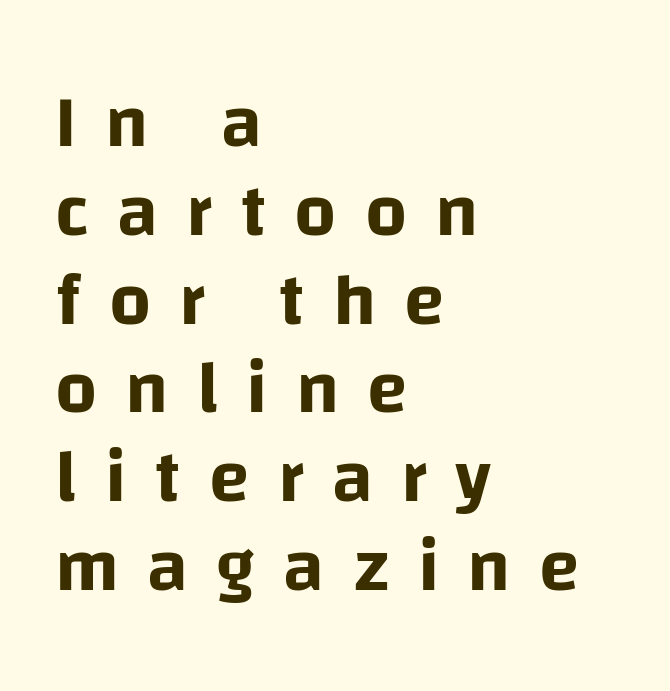
Think of a printed novel: that variable character pitch is what you see here. Visually the block forms a straight wall on the left and a jagged coastline on the right. Substantial extra tracking has been applied to these lines. Letterform terminals end flat and unadorned throughout the passage. Descenders hang freely into open space. Designer's note — italics off, roman on.
